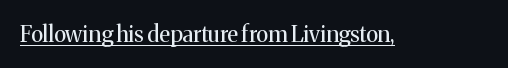
Q: Is the text bold? A: No.
Q: Is the text italic (slanted)? A: No, it is upright.
Q: Is the text underlined? A: Yes.
Q: Is the spacing between letters normal or unusually wide? A: Normal.
